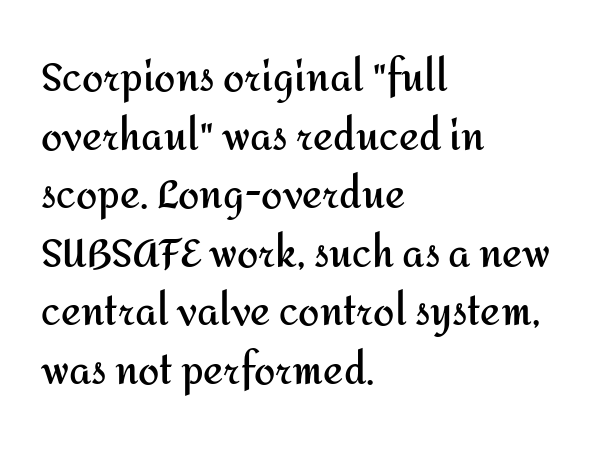
The image shows 38 px semibold sans-serif type, upright; set left-aligned, normal line spacing (1.54x), normal letter spacing, not underlined; medium stroke contrast and a medium x-height.
